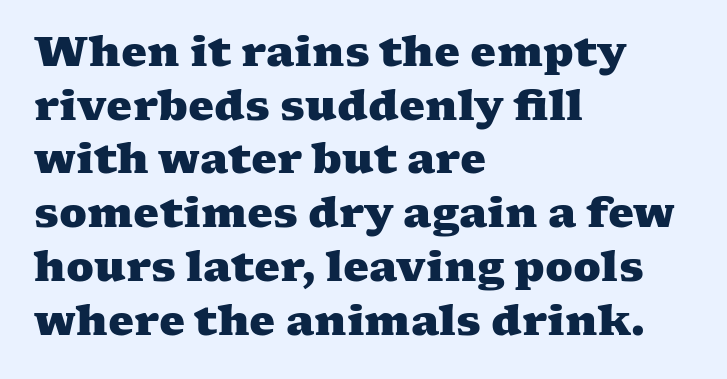
{"serif": "yes", "bold": "yes", "weight": "heavy", "width": "wide", "stroke_contrast": "medium", "x_height": "medium", "monospaced": "no", "underline": "no", "align": "left", "line_spacing": "normal", "line_spacing_ratio": 1.31, "letter_spacing": "normal", "letter_spacing_em": 0.0, "glyph_px": 41}
